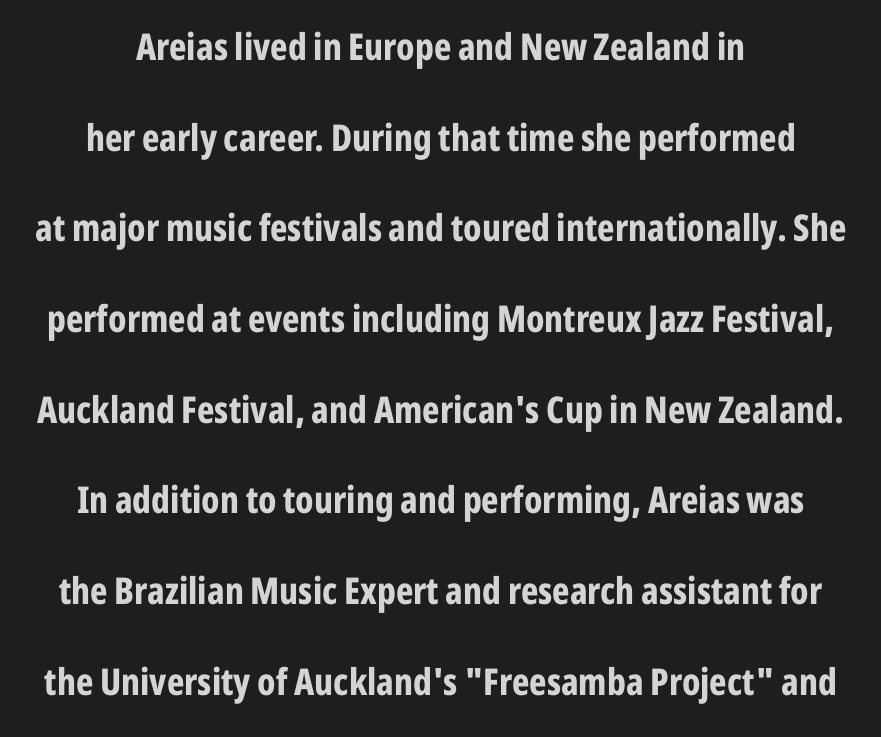
Line spacing here is loose. Every character sits straight up, as roman type does. Just letters on the line, the space beneath them empty. Proportional: the letters do not fall into vertical columns.
